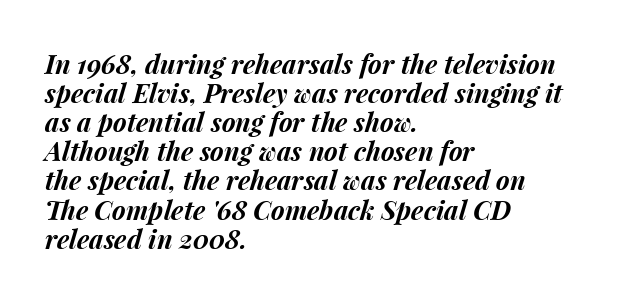
Q: Is the text bold? A: Yes.
Q: Is the text italic (slanted)? A: Yes, it leans right by about 15 degrees.
Q: Is the text underlined? A: No.
Q: How is the paragraph aligned? A: Left-aligned.
Q: Is the spacing between letters normal or unusually wide? A: Normal.
Q: Is the spacing between lines tight, normal or loose? A: Tight.
